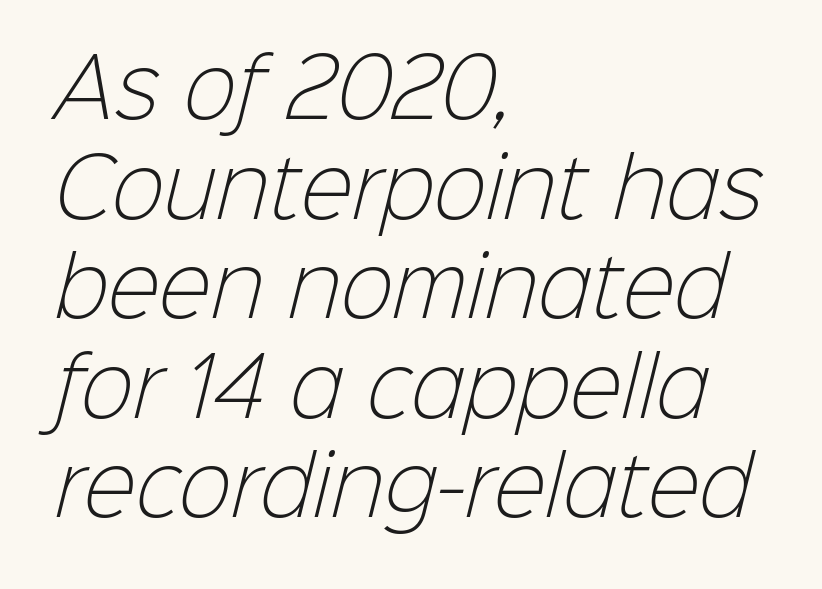
Q: Is the text bold? A: No.
Q: Is the typeface a serif or a sans-serif typeface? A: Sans-serif.
Q: Is the text underlined? A: No.
Q: How is the paragraph aligned? A: Left-aligned.
Q: Is the spacing between letters normal or unusually wide? A: Normal.
Q: Is the spacing between lines tight, normal or loose? A: Normal.
Q: Width (condensed, normal, or wide)? A: Normal.
Q: Stroke contrast? A: Low.
Q: x-height? A: Medium.
Q: Monospaced? A: No.
